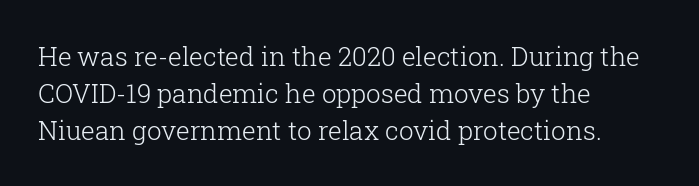
Rule under the text: the space is simply empty. The tracking reads as untouched default to a designer's eye. Compared with a typical body face, this is equally light or lighter still. A student would call this left alignment; a typographer would say flush left, rag right. The rows are spaced the way most documents space them.
